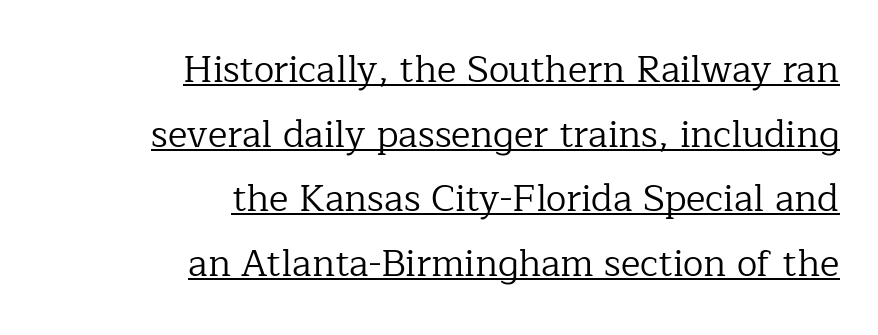
Proportional: the letters do not fall into vertical columns. A student would call this right alignment; a typographer would say flush right, rag left. Nothing heavy about these letters — not bold at all. Look at the bottom of the vertical strokes: they flare into serifs here. The lettering holds an erect, upright posture throughout.
